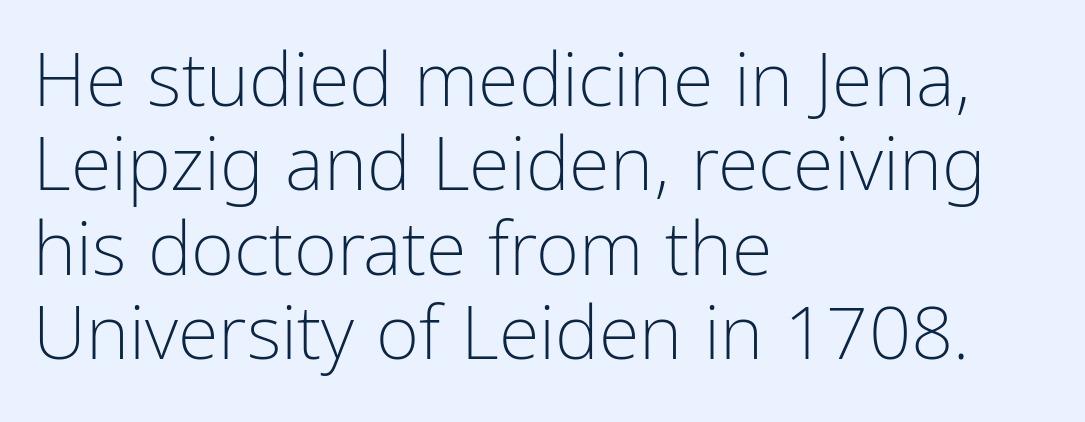
The image shows 74 px light, condensed sans-serif type, upright; set left-aligned, tight line spacing (1.14x), normal letter spacing, not underlined; low stroke contrast and a medium x-height.
